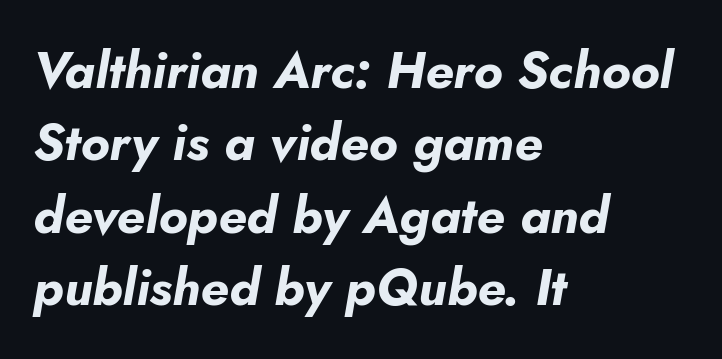
Honestly, the row spacing looks completely unremarkable. It's the slanting kind of type. Is the letter spacing exaggerated? No — it looks like the ordinary default. The letters advance in unequal steps, a hallmark of proportional type. Does the weight exceed regular? Yes, all the way to bold. The strip under each line holds only bare page.
